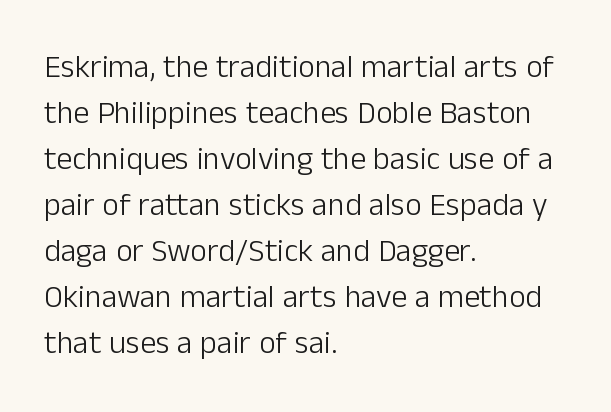
The image shows 32 px light sans-serif type, upright; set left-aligned, normal line spacing (1.44x), normal letter spacing, not underlined; low stroke contrast and a medium x-height.
